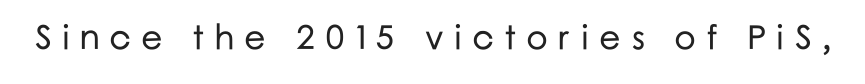
Q: Is the text italic (slanted)? A: No, it is upright.
Q: Is the typeface a serif or a sans-serif typeface? A: Sans-serif.
Q: Is the text underlined? A: No.
Q: Is the spacing between letters normal or unusually wide? A: Unusually wide.
Q: Width (condensed, normal, or wide)? A: Normal.
Q: Stroke contrast? A: Low.
Q: x-height? A: Medium.
Q: Monospaced? A: No.
